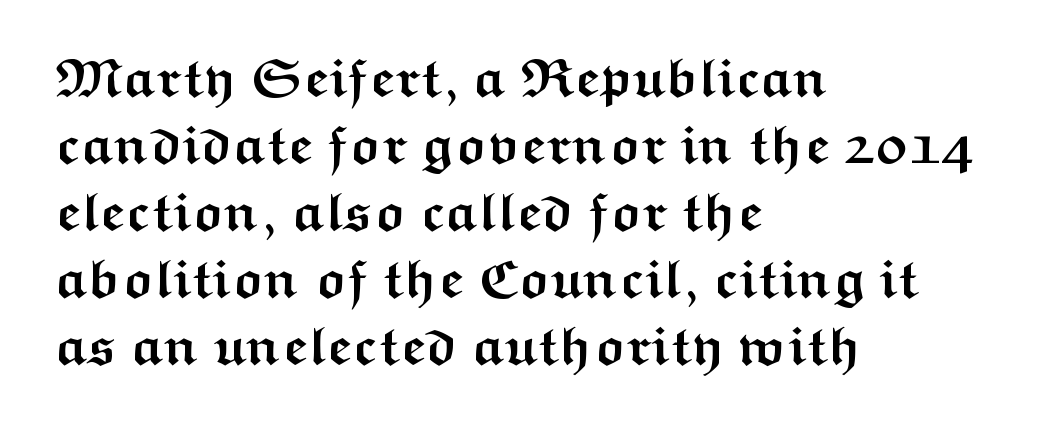
The image shows 55 px semibold, wide sans-serif type, upright; set left-aligned, line spacing 1.22x, normal letter spacing, not underlined; medium stroke contrast and a medium x-height.
